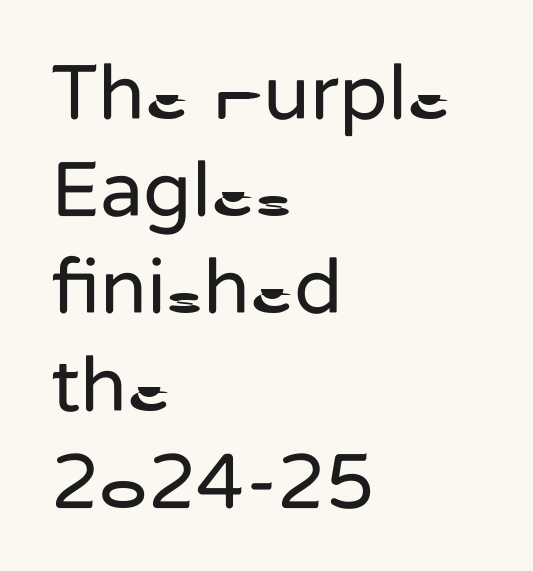
The image shows 79 px regular-weight sans-serif type, upright; set left-aligned, line spacing 1.23x, normal letter spacing, not underlined; low stroke contrast and a medium x-height.
